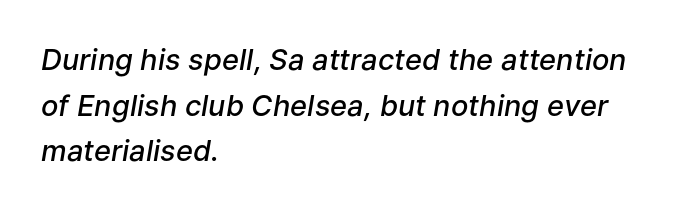
Q: Is the text bold? A: Semi-bold.
Q: Is the text italic (slanted)? A: Yes, it leans right by about 9 degrees.
Q: Is the text underlined? A: No.
Q: How is the paragraph aligned? A: Left-aligned.
Q: Is the spacing between letters normal or unusually wide? A: Normal.
Q: Is the spacing between lines tight, normal or loose? A: Normal.
Q: Width (condensed, normal, or wide)? A: Normal.
Q: Stroke contrast? A: Low.
Q: x-height? A: Medium.
Q: Monospaced? A: No.
